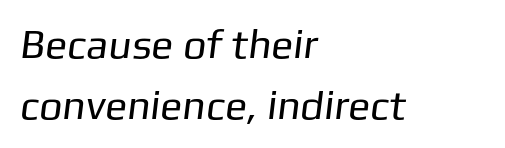
{"serif": "no", "bold": "no", "weight": "regular", "width": "normal", "stroke_contrast": "low", "x_height": "medium", "monospaced": "no", "underline": "no", "align": "left", "line_spacing": "normal", "line_spacing_ratio": 1.48, "letter_spacing": "normal", "letter_spacing_em": 0.0, "glyph_px": 41}
